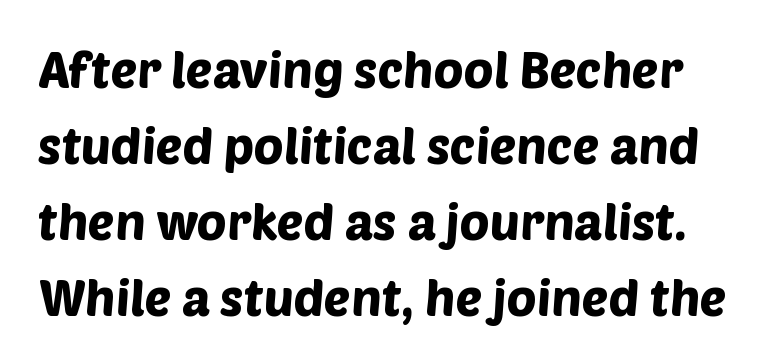
The image shows 50 px sans-serif type; set normal line spacing (1.52x), normal letter spacing, not underlined; low stroke contrast and a large x-height.
